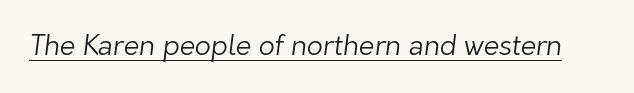
The image shows 28 px light sans-serif type; set normal letter spacing, underlined; low stroke contrast and a medium x-height.
